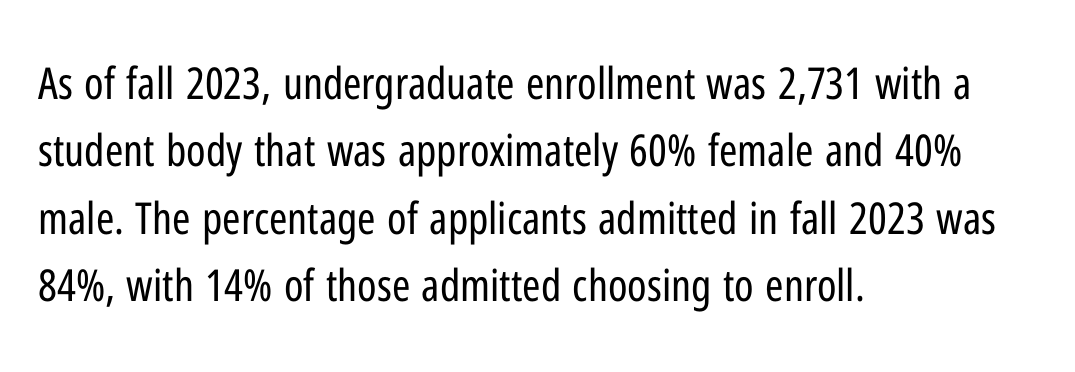
The image shows 44 px regular-weight, condensed sans-serif type, upright; set left-aligned, normal line spacing (1.53x), normal letter spacing, not underlined; low stroke contrast and a medium x-height.
